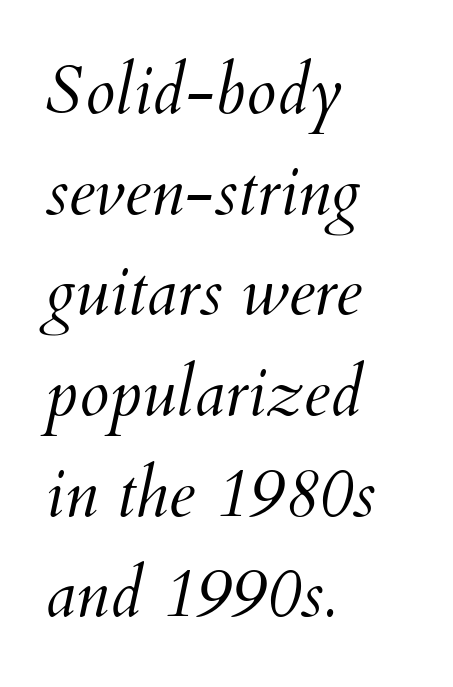
The image shows 68 px light type, italic (leaning right); set left-aligned, normal line spacing (1.48x), normal letter spacing, not underlined; medium stroke contrast and a small x-height.
